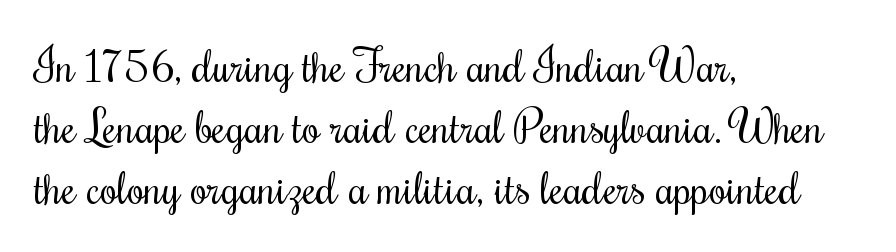
{"serif": "yes", "bold": "no", "weight": "regular", "width": "condensed", "stroke_contrast": "medium", "x_height": "small", "monospaced": "no", "underline": "no", "align": "left", "line_spacing": "normal", "line_spacing_ratio": 1.36, "letter_spacing": "normal", "letter_spacing_em": 0.0, "glyph_px": 45}
